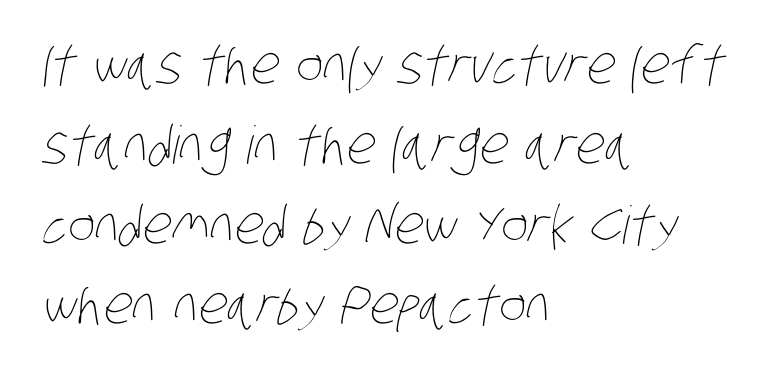
{"bold": "no", "weight": "thin", "width": "condensed", "stroke_contrast": "low", "x_height": "large", "monospaced": "no", "underline": "no", "align": "left", "line_spacing": "normal", "line_spacing_ratio": 1.54, "letter_spacing": "normal", "letter_spacing_em": 0.0, "glyph_px": 52}
